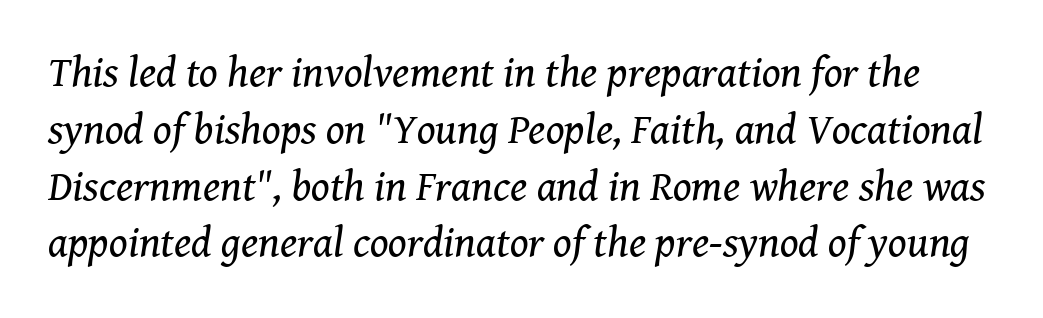
You can tell it's italic because the verticals aren't actually vertical. This block has exactly the height ordinary leading produces. The letterforms sit shoulder to shoulder at normal distance. Nothing heavy about these letters — not bold at all.
